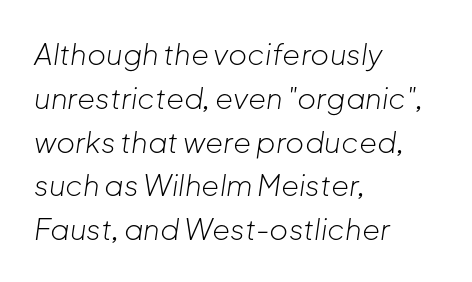
{"italic": "yes", "lean": "right", "slant_degrees": 8, "bold": "no", "weight": "light", "width": "normal", "stroke_contrast": "low", "x_height": "medium", "monospaced": "no", "underline": "no", "align": "left", "line_spacing": "normal", "line_spacing_ratio": 1.51, "letter_spacing": "normal", "letter_spacing_em": 0.0, "glyph_px": 29}
